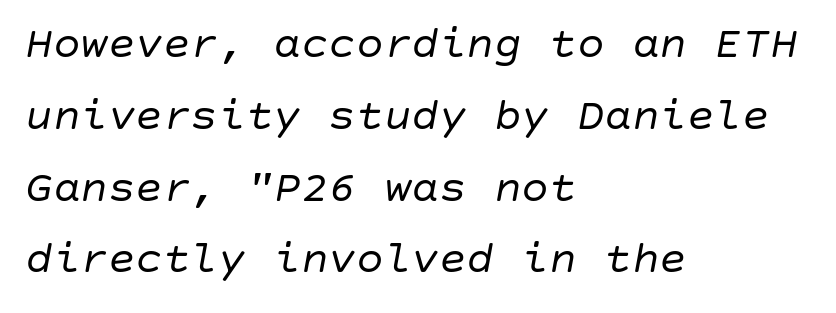
{"italic": "yes", "lean": "right", "slant_degrees": 10, "bold": "no", "weight": "regular", "width": "normal", "stroke_contrast": "low", "x_height": "large", "underline": "no", "align": "left", "line_spacing": "normal", "line_spacing_ratio": 1.56, "letter_spacing": "normal", "letter_spacing_em": 0.0, "glyph_px": 46}
